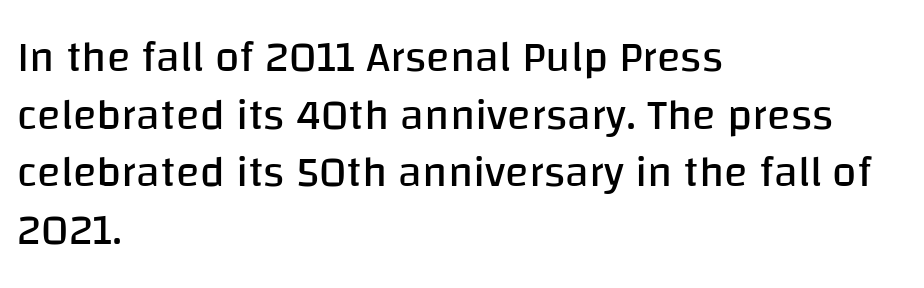
A typesetter would call this proportional, since set widths differ per character. No heavy texture on the line: the type isn't bold. This rendering employs a face without finishing strokes, i.e., a sans-serif. Every stem runs plumb, perpendicular to the baseline.
